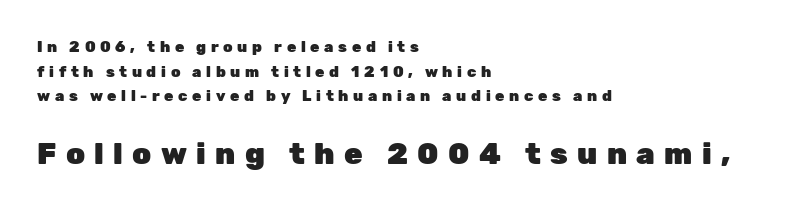
Q: Is the text bold? A: Yes.
Q: Is the text italic (slanted)? A: No, it is upright.
Q: Is the typeface a serif or a sans-serif typeface? A: Sans-serif.
Q: Is the text underlined? A: No.
Q: How is the paragraph aligned? A: Left-aligned.
Q: Is the spacing between letters normal or unusually wide? A: Unusually wide.
Q: Is the spacing between lines tight, normal or loose? A: Normal.
Q: Which block of text is set in a larger size, the first (top) or the second (bottom)? A: The second (bottom) one.
Q: Width (condensed, normal, or wide)? A: Normal.
Q: Stroke contrast? A: Low.
Q: x-height? A: Medium.
Q: Monospaced? A: No.
